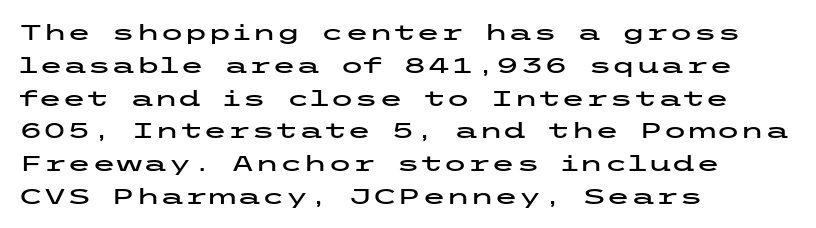
The image shows 22 px text type, upright; set left-aligned, normal line spacing (1.49x), normal letter spacing, not underlined.
